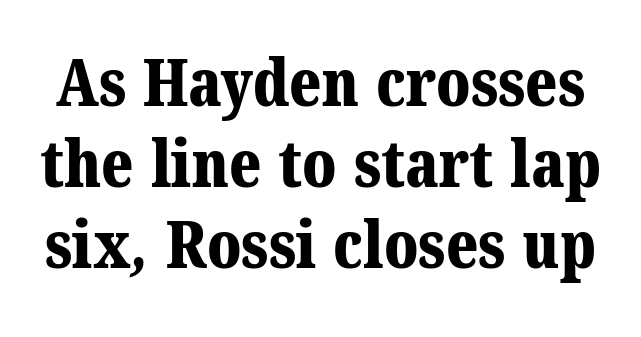
The image shows 65 px bold serif type; set normal line spacing (1.25x), normal letter spacing, not underlined; medium stroke contrast and a medium x-height.
